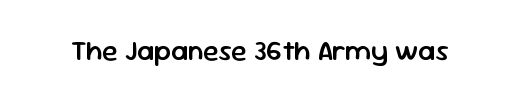
Q: Is the text bold? A: Semi-bold.
Q: Is the text italic (slanted)? A: No, it is upright.
Q: Is the typeface a serif or a sans-serif typeface? A: Sans-serif.
Q: Is the text underlined? A: No.
Q: Is the spacing between letters normal or unusually wide? A: Normal.
Q: Width (condensed, normal, or wide)? A: Normal.
Q: Stroke contrast? A: Low.
Q: x-height? A: Medium.
Q: Monospaced? A: No.
